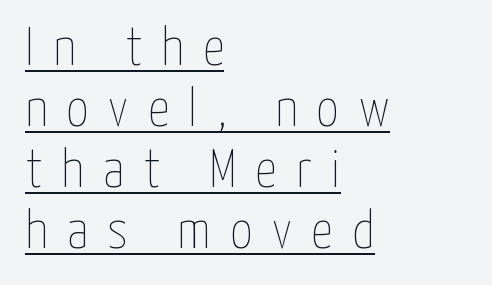
{"italic": "no", "bold": "no", "weight": "thin", "width": "condensed", "stroke_contrast": "low", "x_height": "medium", "monospaced": "no", "underline": "yes", "align": "left", "line_spacing": "tight", "line_spacing_ratio": 1.13, "letter_spacing": "wide", "letter_spacing_em": 0.36, "glyph_px": 54}
